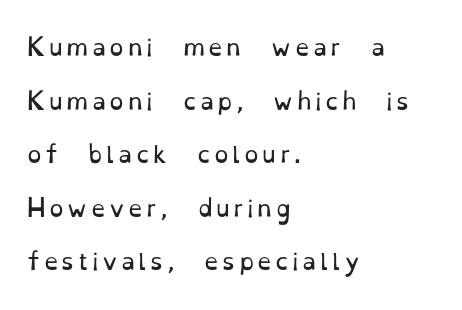
{"italic": "no", "bold": "no", "underline": "no", "align": "left", "line_spacing": "loose", "line_spacing_ratio": 2.33, "glyph_px": 23}
